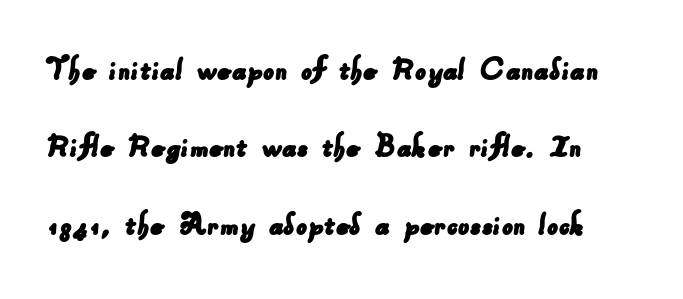
Q: Is the typeface a serif or a sans-serif typeface? A: Sans-serif.
Q: Is the text underlined? A: No.
Q: Is the spacing between letters normal or unusually wide? A: Normal.
Q: Is the spacing between lines tight, normal or loose? A: Loose.
Q: Width (condensed, normal, or wide)? A: Normal.
Q: Stroke contrast? A: Low.
Q: x-height? A: Small.
Q: Monospaced? A: No.
